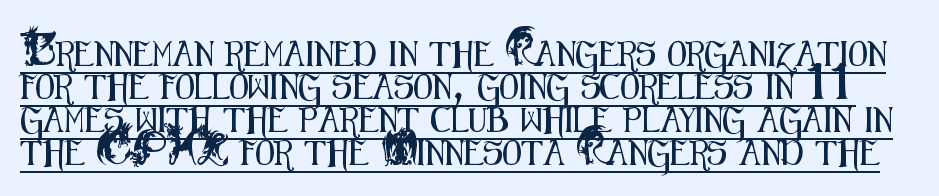
The image shows 25 px text type, upright; set normal line spacing (1.32x), normal letter spacing, underlined.
